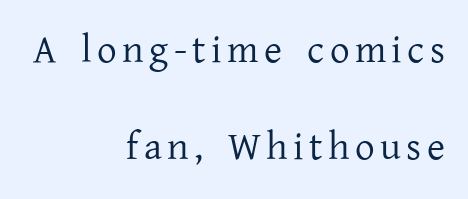
The image shows 39 px regular-weight serif type, upright; set right-aligned, loose line spacing (2.5x), not underlined; low stroke contrast and a medium x-height.
